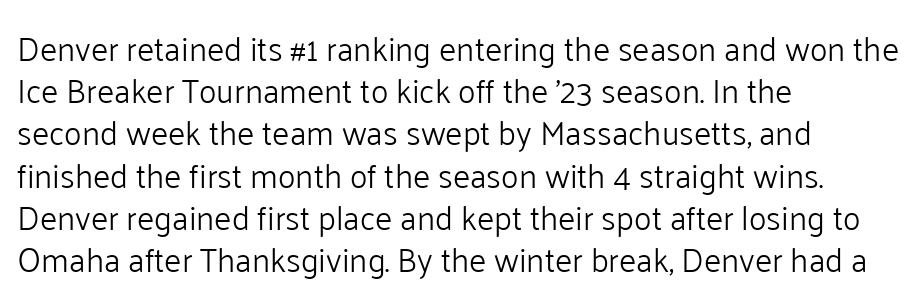
Q: Is the text bold? A: No.
Q: Is the text italic (slanted)? A: No, it is upright.
Q: Is the typeface a serif or a sans-serif typeface? A: Sans-serif.
Q: Is the text underlined? A: No.
Q: How is the paragraph aligned? A: Left-aligned.
Q: Is the spacing between letters normal or unusually wide? A: Normal.
Q: Is the spacing between lines tight, normal or loose? A: Normal.
Q: Width (condensed, normal, or wide)? A: Normal.
Q: Stroke contrast? A: Low.
Q: x-height? A: Medium.
Q: Monospaced? A: No.
